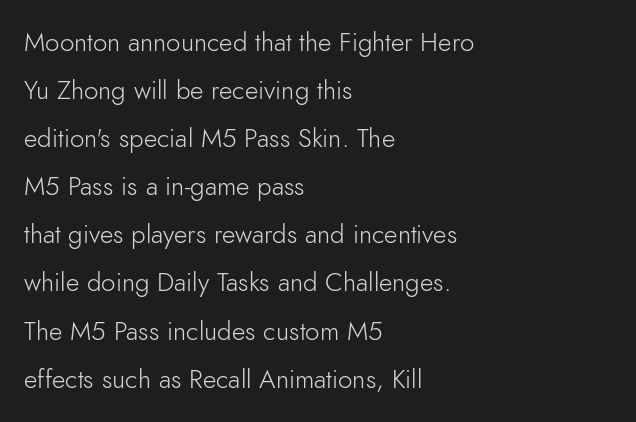
The image shows 26 px text type, upright; set left-aligned, line spacing 1.85x, normal letter spacing, not underlined.
